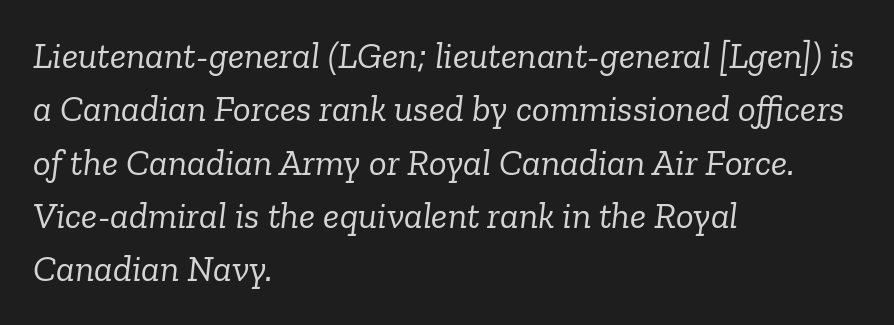
Q: Is the text bold? A: No.
Q: Is the text italic (slanted)? A: Yes, it leans right by about 6 degrees.
Q: Is the typeface a serif or a sans-serif typeface? A: Serif.
Q: Is the text underlined? A: No.
Q: How is the paragraph aligned? A: Left-aligned.
Q: Is the spacing between letters normal or unusually wide? A: Normal.
Q: Is the spacing between lines tight, normal or loose? A: Normal.
Q: Width (condensed, normal, or wide)? A: Normal.
Q: Stroke contrast? A: Low.
Q: x-height? A: Medium.
Q: Monospaced? A: No.
